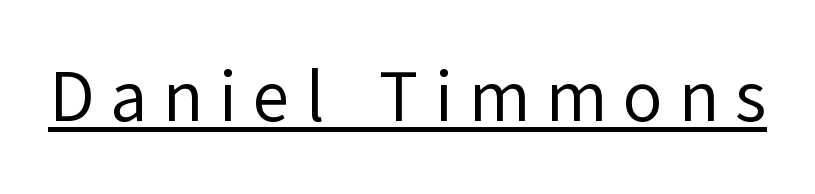
The rendering uses natural spacing where letterforms have individual widths. The designer went with a sans here, leaving each stem footless. What stands out about the letter spacing? Its width — letters are far apart. A quiet, ordinary-to-light weight characterises the typeface. If you drew a line through each stem, it would be perfectly vertical. A rule runs beneath these lines of type.
